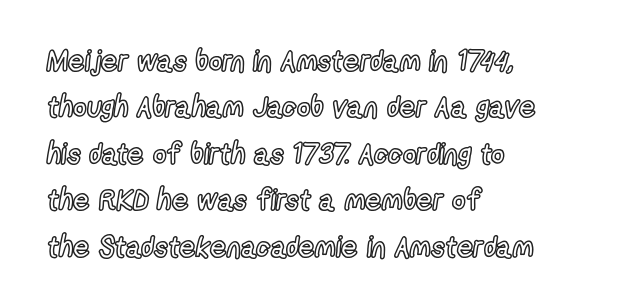
Reading down the column, the eye jumps a familiar distance to each next line. Characters follow at the spacing the type designer built in. The rendering anchors every line to the left-hand side.
